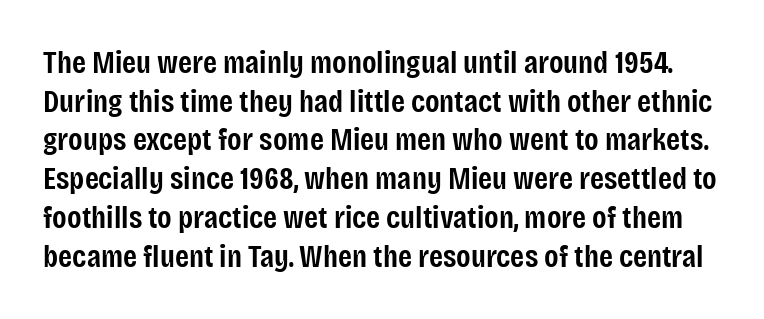
The image shows 32 px semibold, condensed sans-serif type, upright; set line spacing 1.21x, normal letter spacing, not underlined; low stroke contrast and a large x-height.
